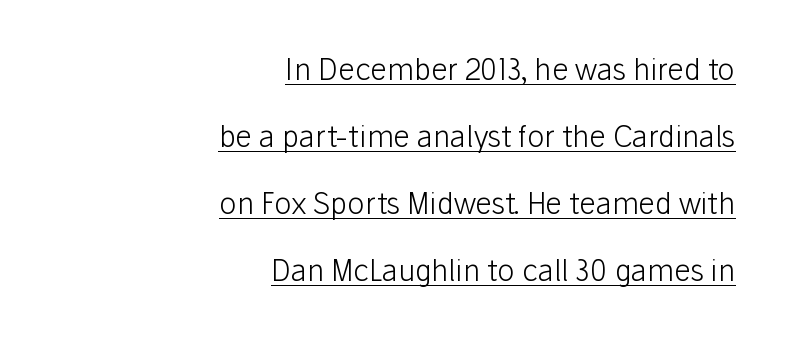
Q: Is the text bold? A: No.
Q: Is the text italic (slanted)? A: No, it is upright.
Q: Is the typeface a serif or a sans-serif typeface? A: Sans-serif.
Q: Is the text underlined? A: Yes.
Q: How is the paragraph aligned? A: Right-aligned.
Q: Is the spacing between letters normal or unusually wide? A: Normal.
Q: Is the spacing between lines tight, normal or loose? A: Loose.
Q: Width (condensed, normal, or wide)? A: Normal.
Q: Stroke contrast? A: Low.
Q: x-height? A: Medium.
Q: Monospaced? A: No.
